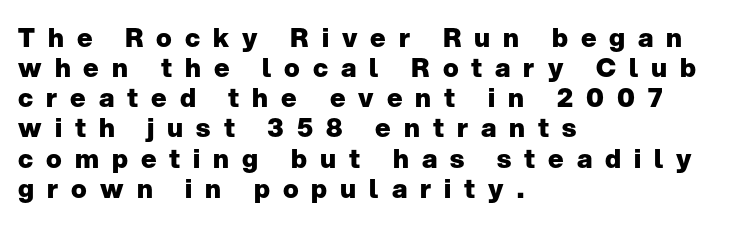
Q: Is the text bold? A: Yes.
Q: Is the text italic (slanted)? A: No, it is upright.
Q: Is the text underlined? A: No.
Q: How is the paragraph aligned? A: Left-aligned.
Q: Is the spacing between letters normal or unusually wide? A: Unusually wide.
